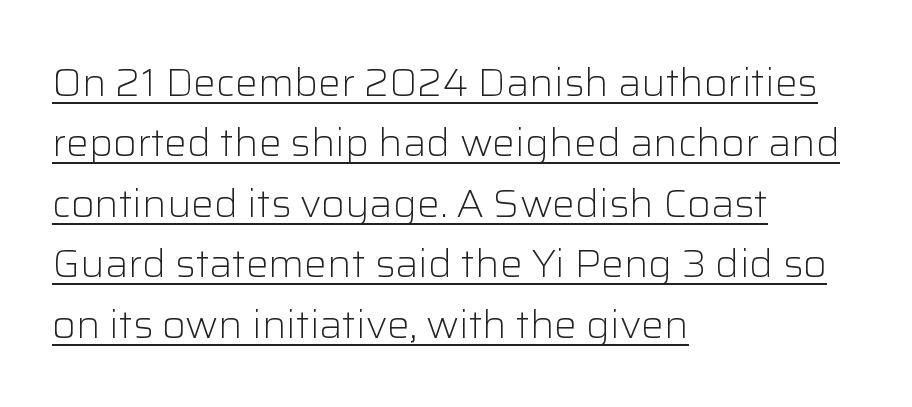
Counters stay open thanks to moderate or lighter strokes. Layout note: lines flush left. The lettering is marked with a stroke running underneath it. The face used here is proportionally spaced, like ordinary book or web type.
